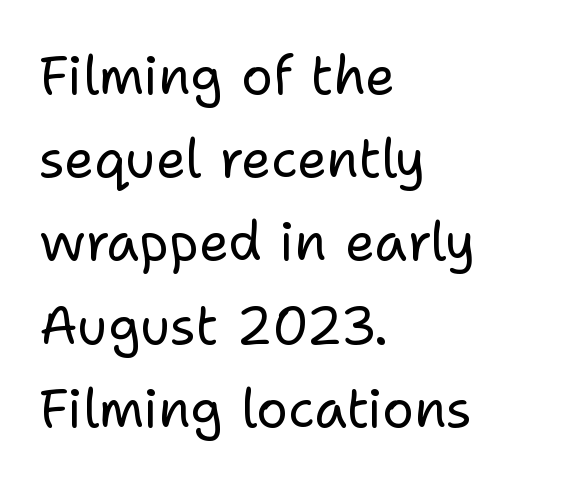
The image shows 53 px regular-weight sans-serif type, upright; set left-aligned, normal line spacing (1.57x), normal letter spacing, not underlined; low stroke contrast and a medium x-height.
